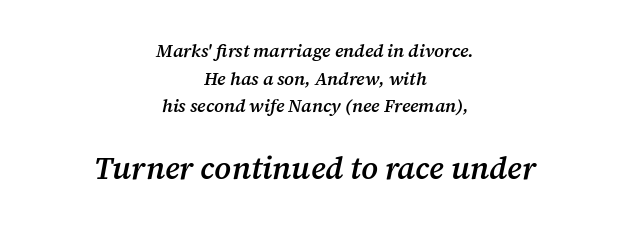
The image shows 31 px semibold serif type, italic (leaning right); set centered, normal line spacing (1.54x), normal letter spacing, not underlined; the second (bottom) block is 1.72x larger; medium stroke contrast and a medium x-height.
